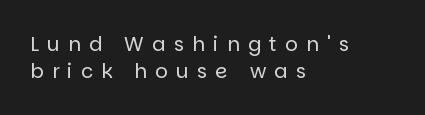
{"italic": "no", "bold": "no", "underline": "no", "align": "left", "line_spacing": "normal", "line_spacing_ratio": 1.34, "letter_spacing": "wide", "letter_spacing_em": 0.41, "glyph_px": 20}
